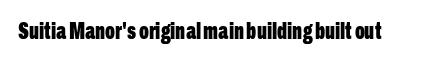
Q: Is the text bold? A: Yes.
Q: Is the text italic (slanted)? A: No, it is upright.
Q: Is the text underlined? A: No.
Q: Is the spacing between letters normal or unusually wide? A: Normal.
